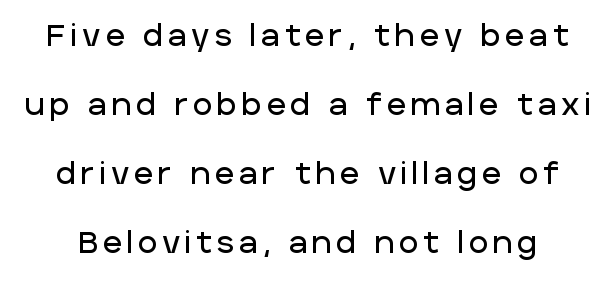
Leading: increased. Check where the strokes stop: nothing finishes them off — pure sans. This sample has the flowing, uneven cadence of proportional lettering. The strip under each line holds only bare page. Upright lettering throughout.
